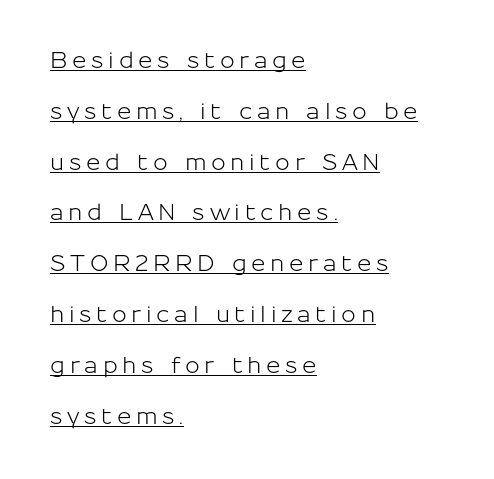
The image shows 22 px text type, upright; set left-aligned, loose line spacing (2.31x), unusually wide letter spacing (+0.21 em), underlined.
